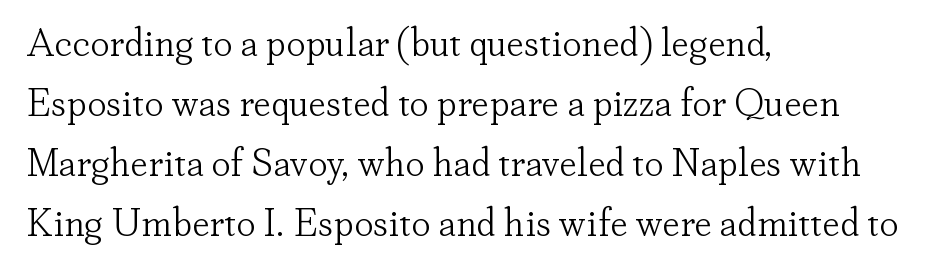
Weight: in the light-to-regular range. Posture: vertical. Short and long lines alike share a common starting point at left. Leading matches the norm, producing a regular column. Here the designer chose a conventional face with non-uniform glyph widths. How are the letters spaced? Ordinarily, with no added tracking.
